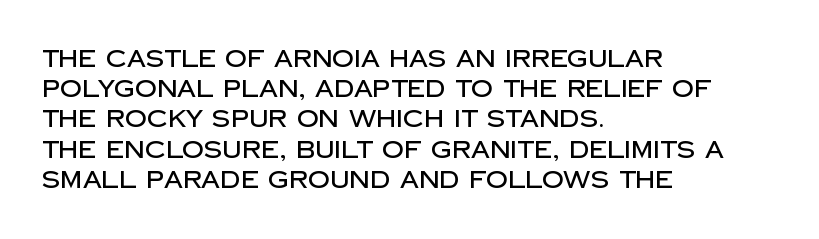
The image shows 24 px text type, upright; set left-aligned, normal line spacing (1.26x), normal letter spacing, not underlined.
